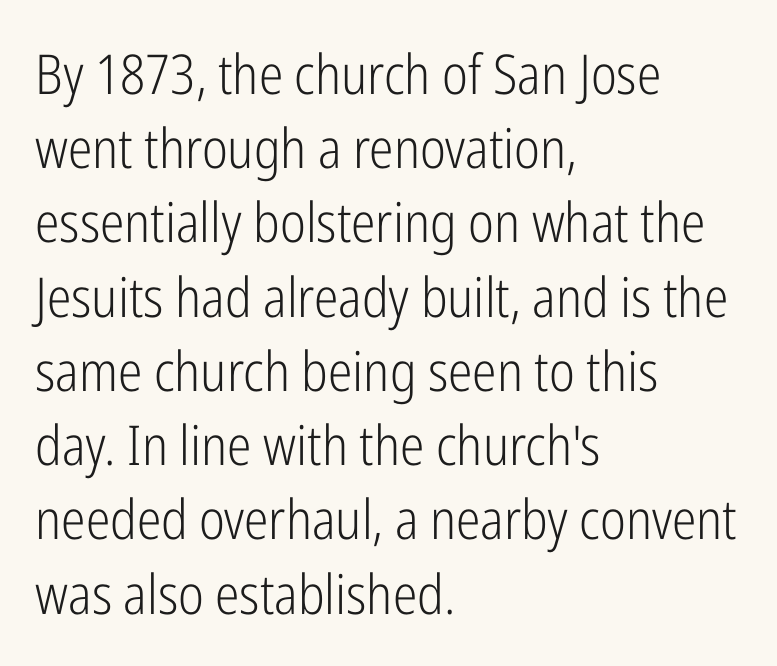
Q: Is the text bold? A: No.
Q: Is the text italic (slanted)? A: No, it is upright.
Q: Is the typeface a serif or a sans-serif typeface? A: Sans-serif.
Q: Is the text underlined? A: No.
Q: How is the paragraph aligned? A: Left-aligned.
Q: Is the spacing between letters normal or unusually wide? A: Normal.
Q: Is the spacing between lines tight, normal or loose? A: Normal.
Q: Width (condensed, normal, or wide)? A: Condensed.
Q: Stroke contrast? A: Low.
Q: x-height? A: Medium.
Q: Monospaced? A: No.
